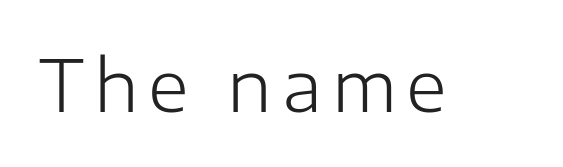
{"serif": "no", "italic": "no", "bold": "no", "weight": "light", "width": "normal", "stroke_contrast": "low", "x_height": "medium", "monospaced": "no", "underline": "no", "glyph_px": 70}
